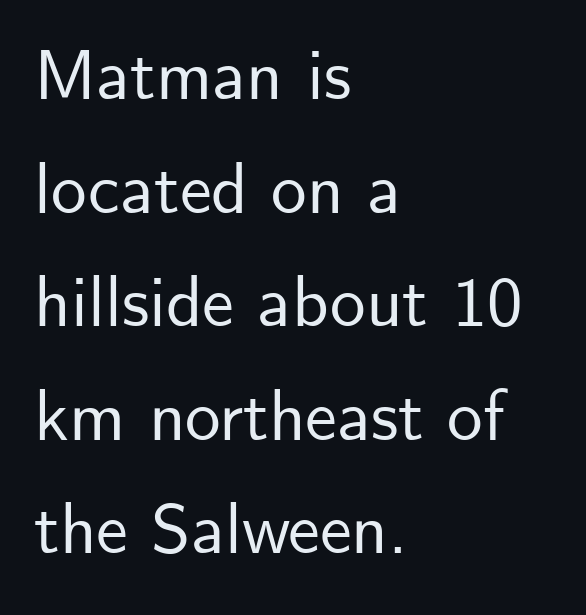
The passage shown is typed in a proportional face where columns would drift. Underline: absent. The text block is weighted toward the left margin, trailing off unevenly rightward. The letters sit at their default tracking, neither squeezed nor spread. Leading: standard.
